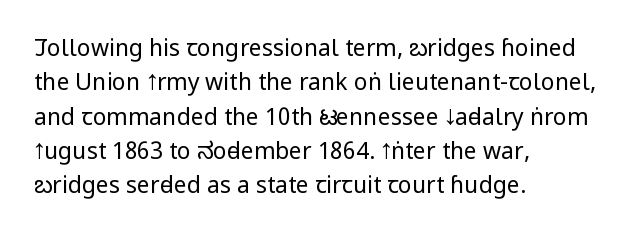
The vertical gap from one line to the next is medium. These lines were composed using upright roman letters. Horizontal alignment here is leftward, the default for most running prose. The gaps between neighbouring characters are ordinary and unremarkable. Weight: regular or lighter.
